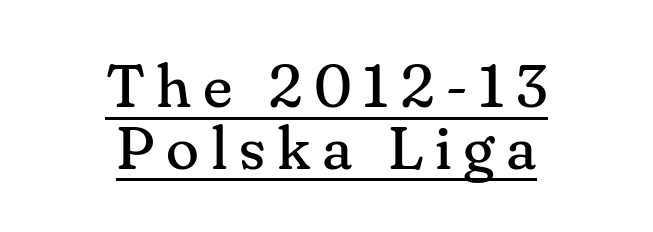
The image shows 61 px regular-weight serif type, upright; set centered, tight line spacing (1.01x), underlined; medium stroke contrast and a small x-height.
